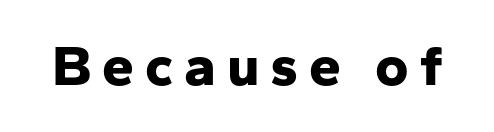
This sample uses a sans-serif face. On the weight axis this lands at bold, roughly 700. These lines are rendered in a variable-pitch font. Honestly, there is no underline to notice here at all.
